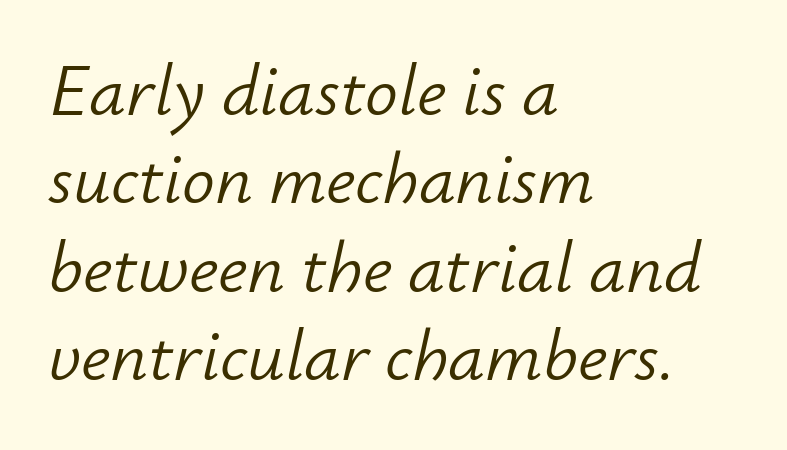
Visually the block forms a straight wall on the left and a jagged coastline on the right. Is this a fixed-width face? No — the glyphs have proportional, varying widths. A typesetter would call this zero additional tracking. Bare-footed words on every line. These lines were composed using italics.
